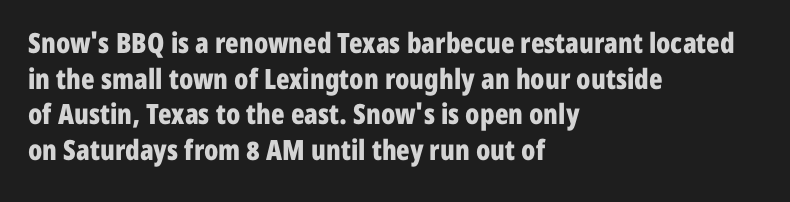
The image shows 28 px bold, condensed sans-serif type, upright; set left-aligned, normal line spacing (1.27x), normal letter spacing, not underlined; low stroke contrast and a medium x-height.
